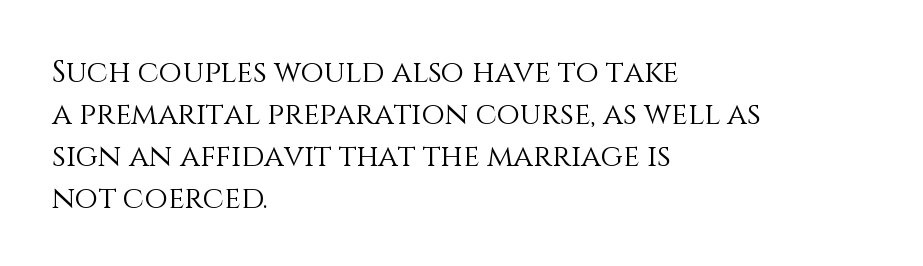
{"italic": "no", "bold": "no", "weight": "light", "width": "normal", "stroke_contrast": "medium", "x_height": "large", "monospaced": "no", "underline": "no", "align": "left", "line_spacing": "normal", "line_spacing_ratio": 1.4, "letter_spacing": "normal", "letter_spacing_em": 0.0, "glyph_px": 30}
